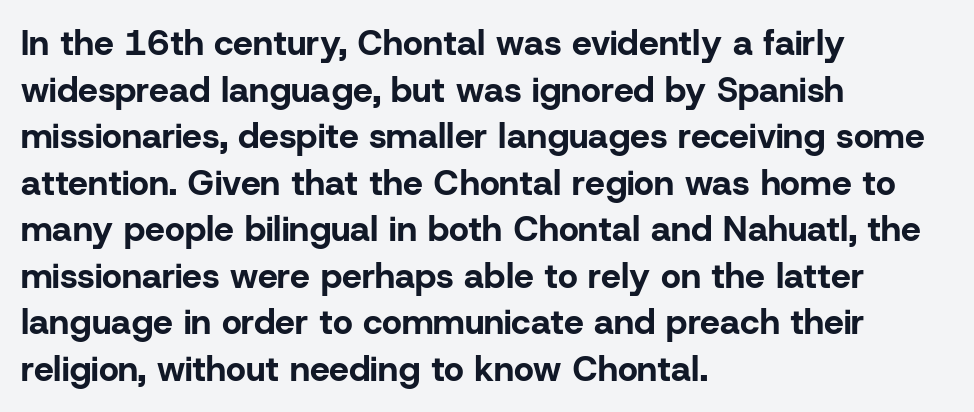
Q: Is the text bold? A: Yes.
Q: Is the text italic (slanted)? A: No, it is upright.
Q: Is the typeface a serif or a sans-serif typeface? A: Sans-serif.
Q: Is the text underlined? A: No.
Q: How is the paragraph aligned? A: Left-aligned.
Q: Is the spacing between letters normal or unusually wide? A: Normal.
Q: Is the spacing between lines tight, normal or loose? A: Normal.
Q: Width (condensed, normal, or wide)? A: Normal.
Q: Stroke contrast? A: Low.
Q: x-height? A: Medium.
Q: Monospaced? A: No.
